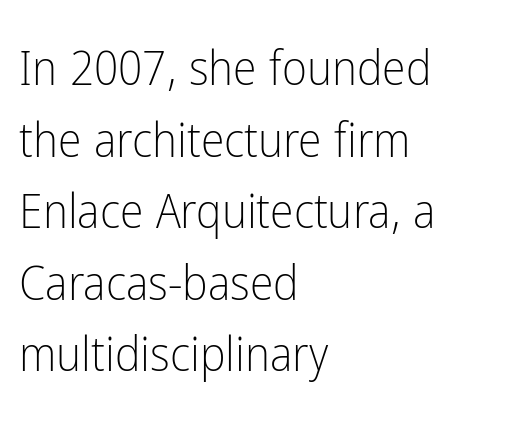
In terms of leading, this rendering sits right in the middle. The space beneath each line is pristine and unruled. The text block is weighted toward the left margin, trailing off unevenly rightward. Nope, not italic — everything's standing straight.
